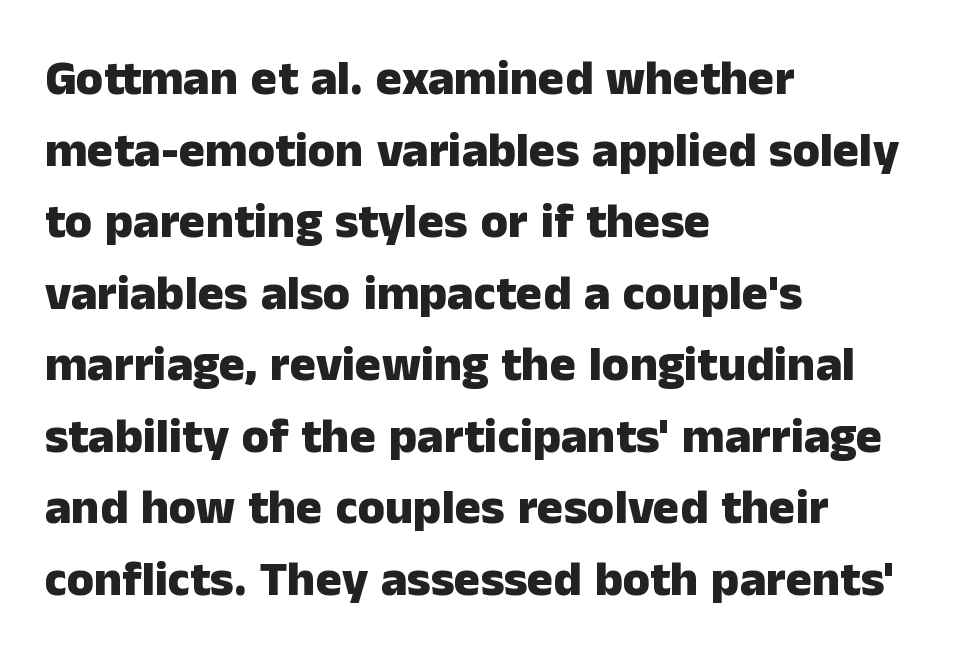
The image shows 49 px heavy sans-serif type, upright; set left-aligned, normal line spacing (1.46x), normal letter spacing, not underlined; low stroke contrast and a medium x-height.
